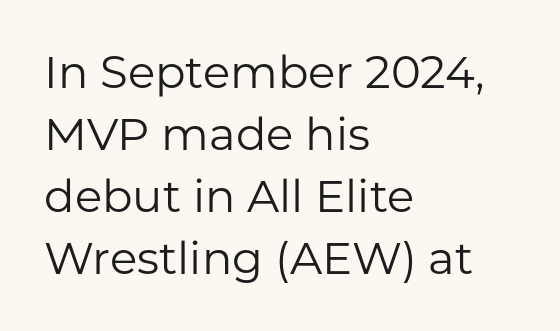
{"serif": "no", "italic": "no", "bold": "no", "weight": "regular", "width": "normal", "stroke_contrast": "low", "x_height": "medium", "monospaced": "no", "underline": "no", "align": "left", "line_spacing": "normal", "line_spacing_ratio": 1.38, "letter_spacing": "normal", "letter_spacing_em": 0.0, "glyph_px": 45}
